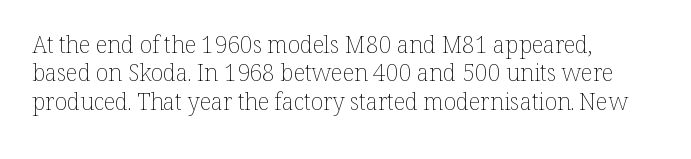
The image shows 23 px text type, upright; set left-aligned, line spacing 1.23x, normal letter spacing, not underlined.
